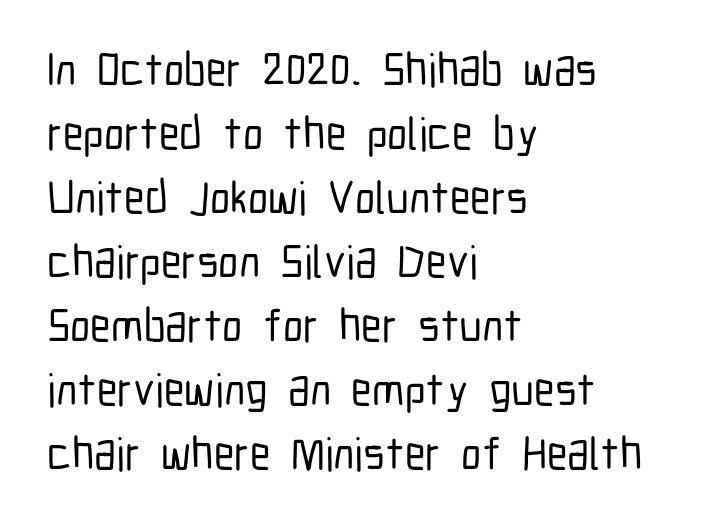
The image shows 46 px condensed sans-serif type, upright; set left-aligned, normal line spacing (1.39x), normal letter spacing, not underlined; low stroke contrast and a medium x-height.
